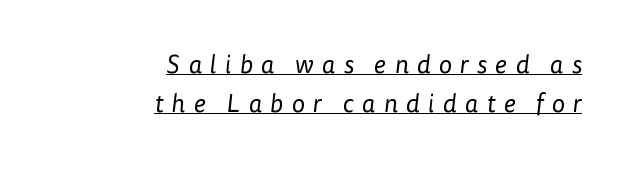
{"bold": "no", "underline": "yes", "align": "right", "line_spacing": "normal", "line_spacing_ratio": 1.55, "letter_spacing": "wide", "letter_spacing_em": 0.33, "glyph_px": 25}
